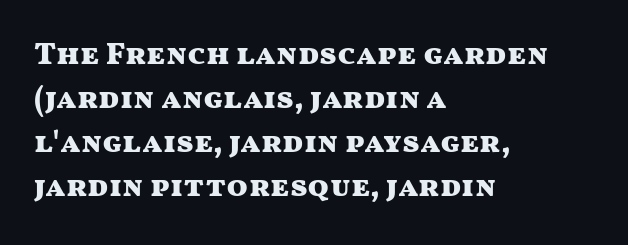
Q: Is the text bold? A: Yes.
Q: Is the text italic (slanted)? A: No, it is upright.
Q: Is the typeface a serif or a sans-serif typeface? A: Sans-serif.
Q: Is the text underlined? A: No.
Q: How is the paragraph aligned? A: Left-aligned.
Q: Is the spacing between letters normal or unusually wide? A: Normal.
Q: Is the spacing between lines tight, normal or loose? A: Normal.
Q: Width (condensed, normal, or wide)? A: Wide.
Q: Stroke contrast? A: Medium.
Q: x-height? A: Medium.
Q: Monospaced? A: No.
